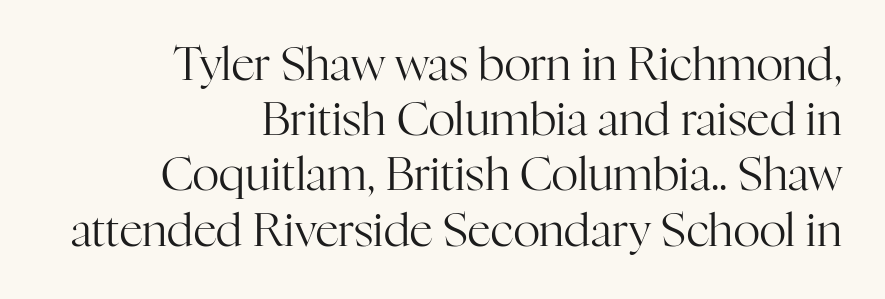
Q: Is the text bold? A: No.
Q: Is the text italic (slanted)? A: No, it is upright.
Q: Is the typeface a serif or a sans-serif typeface? A: Serif.
Q: Is the text underlined? A: No.
Q: How is the paragraph aligned? A: Right-aligned.
Q: Is the spacing between letters normal or unusually wide? A: Normal.
Q: Width (condensed, normal, or wide)? A: Normal.
Q: Stroke contrast? A: High.
Q: x-height? A: Medium.
Q: Monospaced? A: No.
